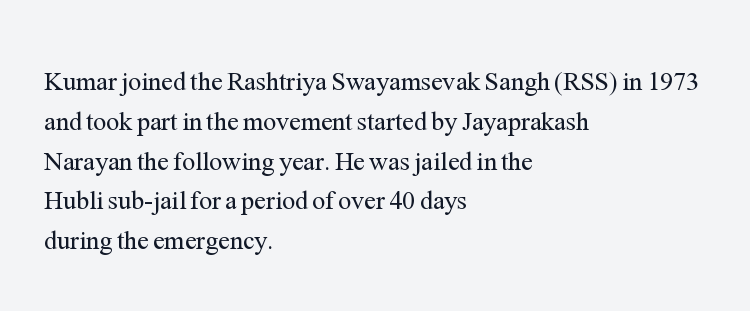
{"italic": "no", "bold": "no", "underline": "no", "align": "left", "line_spacing": "normal", "line_spacing_ratio": 1.53, "letter_spacing": "normal", "letter_spacing_em": 0.0, "glyph_px": 26}
